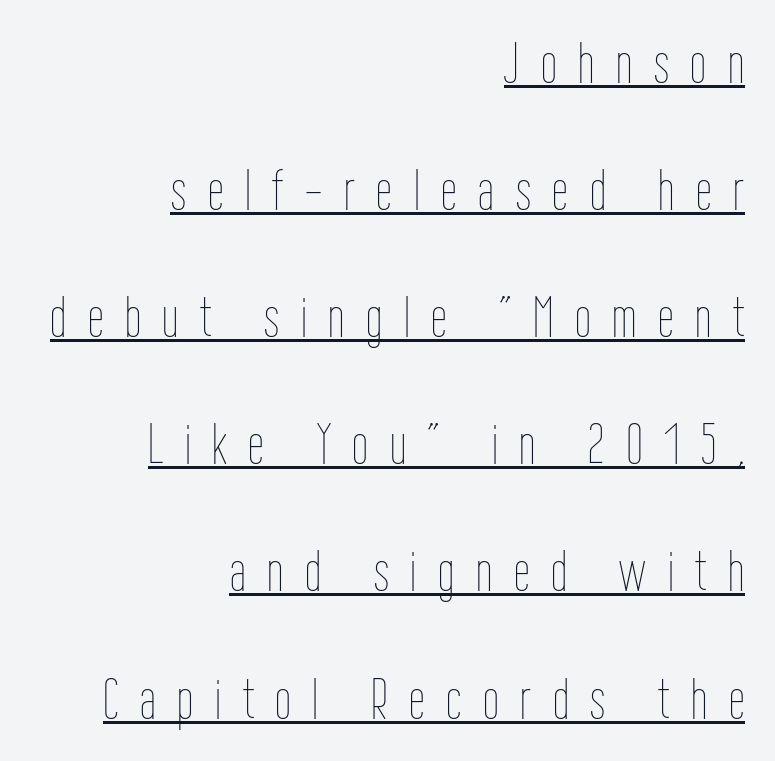
The image shows 57 px thin, condensed type, upright; set right-aligned, loose line spacing (2.23x), unusually wide letter spacing (+0.38 em), underlined; low stroke contrast and a medium x-height.
